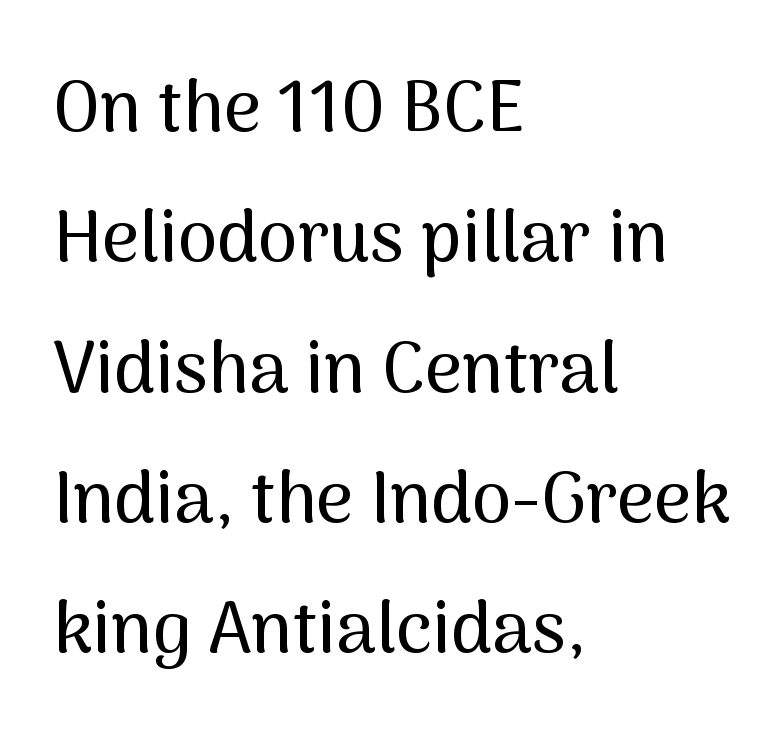
Q: Is the text italic (slanted)? A: No, it is upright.
Q: Is the typeface a serif or a sans-serif typeface? A: Sans-serif.
Q: Is the text underlined? A: No.
Q: How is the paragraph aligned? A: Left-aligned.
Q: Is the spacing between letters normal or unusually wide? A: Normal.
Q: Width (condensed, normal, or wide)? A: Normal.
Q: Stroke contrast? A: Medium.
Q: x-height? A: Medium.
Q: Monospaced? A: No.
